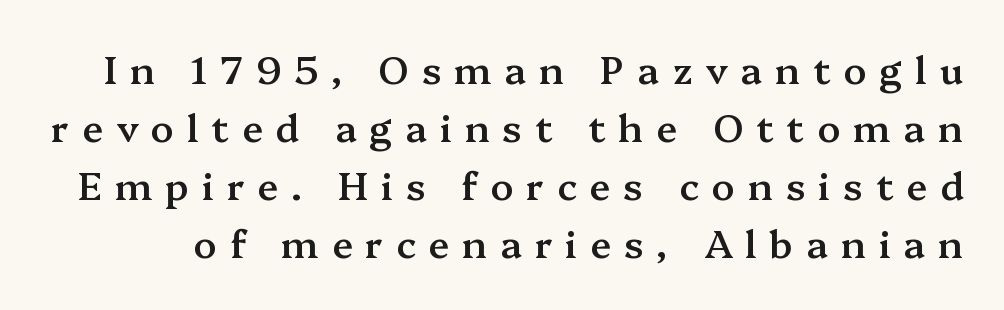
{"serif": "yes", "italic": "no", "bold": "semi", "weight": "semibold", "width": "normal", "stroke_contrast": "medium", "x_height": "medium", "monospaced": "no", "underline": "no", "line_spacing": "normal", "line_spacing_ratio": 1.53, "letter_spacing": "wide", "letter_spacing_em": 0.34, "glyph_px": 38}
